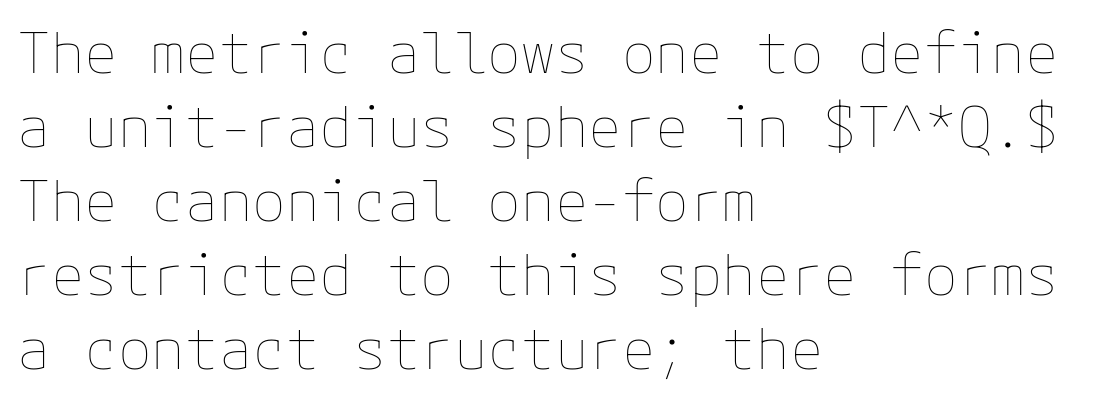
Bold? No — there's no thickening of the strokes. Does the lettering tilt? It doesn't — this is upright. Nobody touched the tracking dial on this one. If you measured baseline to baseline, you'd find a middling distance. These lines are set flush left with a ragged right edge.
